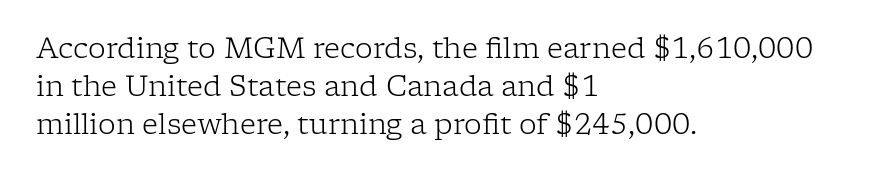
Q: Is the text bold? A: No.
Q: Is the text italic (slanted)? A: No, it is upright.
Q: Is the typeface a serif or a sans-serif typeface? A: Serif.
Q: Is the text underlined? A: No.
Q: How is the paragraph aligned? A: Left-aligned.
Q: Is the spacing between letters normal or unusually wide? A: Normal.
Q: Is the spacing between lines tight, normal or loose? A: Normal.
Q: Width (condensed, normal, or wide)? A: Normal.
Q: Stroke contrast? A: Low.
Q: x-height? A: Medium.
Q: Monospaced? A: No.
